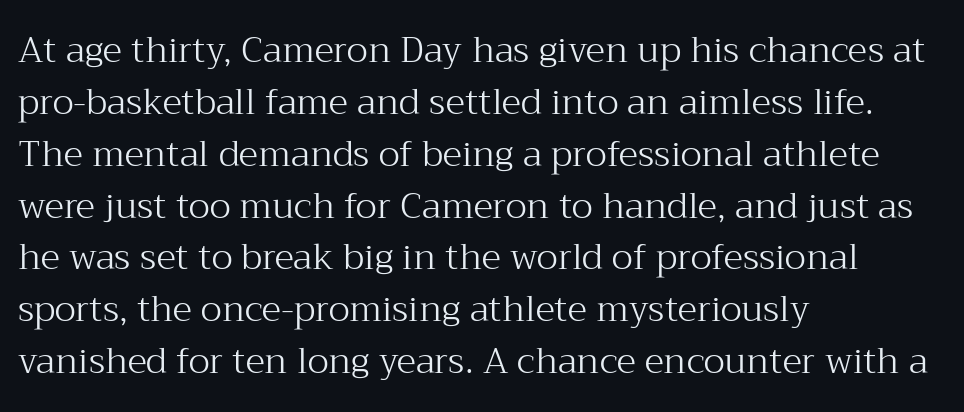
Q: Is the text bold? A: No.
Q: Is the text italic (slanted)? A: No, it is upright.
Q: Is the typeface a serif or a sans-serif typeface? A: Serif.
Q: Is the text underlined? A: No.
Q: How is the paragraph aligned? A: Left-aligned.
Q: Is the spacing between letters normal or unusually wide? A: Normal.
Q: Is the spacing between lines tight, normal or loose? A: Normal.
Q: Width (condensed, normal, or wide)? A: Normal.
Q: Stroke contrast? A: Medium.
Q: x-height? A: Medium.
Q: Monospaced? A: No.
